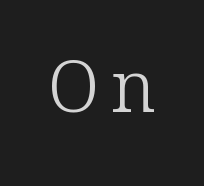
The image shows 72 px light serif type, upright; set not underlined; low stroke contrast and a medium x-height.
